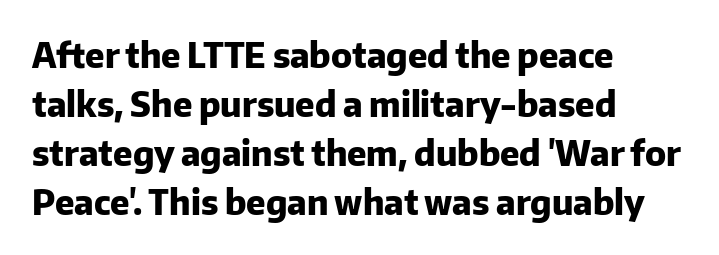
The image shows 34 px heavy sans-serif type, upright; set left-aligned, normal line spacing (1.44x), normal letter spacing, not underlined; low stroke contrast and a medium x-height.
